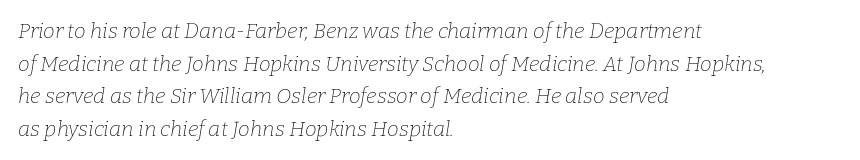
{"italic": "yes", "lean": "right", "slant_degrees": 9, "bold": "no", "underline": "no", "align": "left", "line_spacing": "normal", "line_spacing_ratio": 1.55, "letter_spacing": "normal", "letter_spacing_em": 0.0, "glyph_px": 21}
